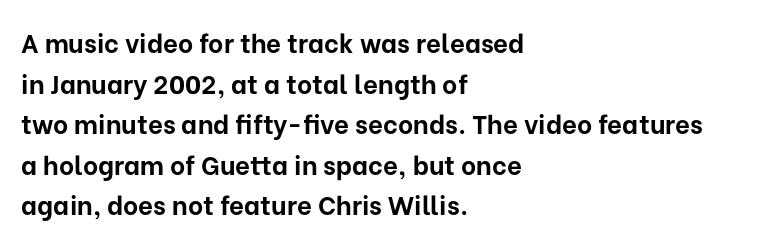
{"italic": "no", "bold": "yes", "underline": "no", "align": "left", "line_spacing": "normal", "line_spacing_ratio": 1.56, "letter_spacing": "normal", "letter_spacing_em": 0.0, "glyph_px": 26}
